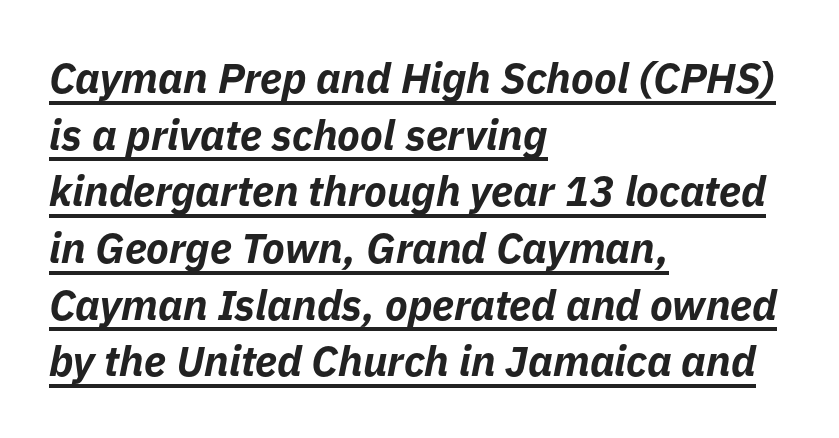
Caption: standard tracking, unaltered. A typographer would call this underscored text. Regarding leading, the lines here are spaced in the standard way. The lines are quadded left.
